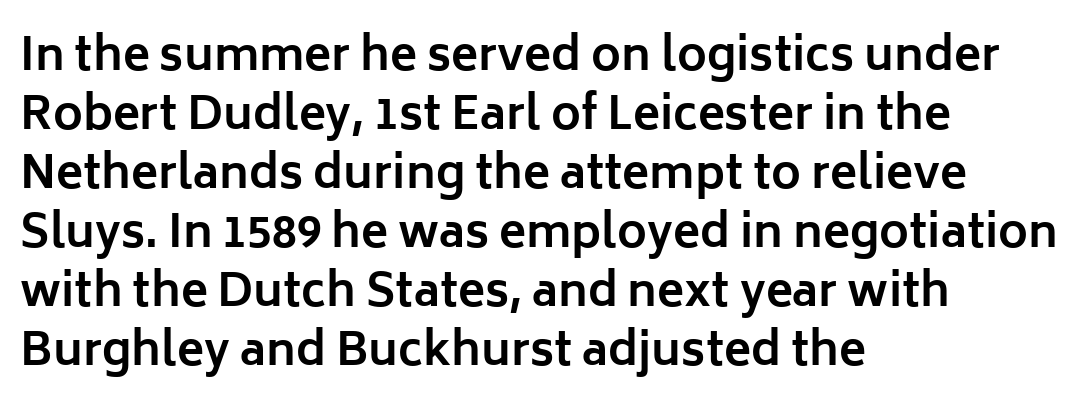
The image shows 45 px bold sans-serif type, upright; set left-aligned, normal line spacing (1.31x), normal letter spacing, not underlined; low stroke contrast and a medium x-height.
